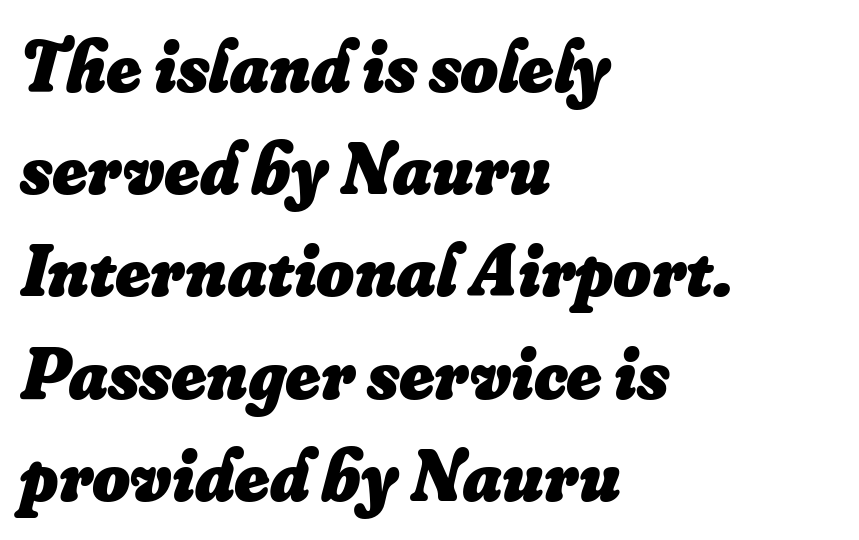
The image shows 73 px heavy type, italic (leaning right); set left-aligned, normal line spacing (1.4x), normal letter spacing, not underlined; low stroke contrast and a small x-height.
